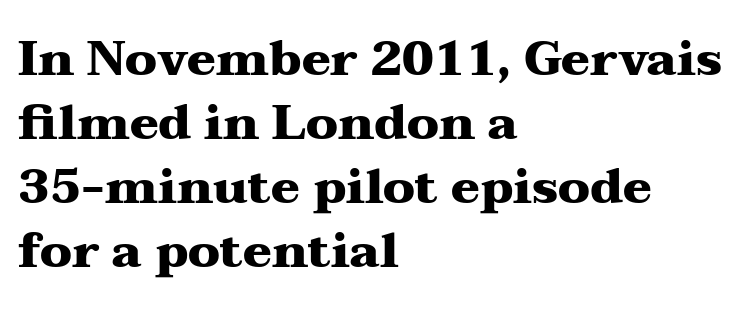
The image shows 48 px heavy, wide serif type, upright; set left-aligned, normal line spacing (1.33x), normal letter spacing, not underlined; medium stroke contrast and a medium x-height.
